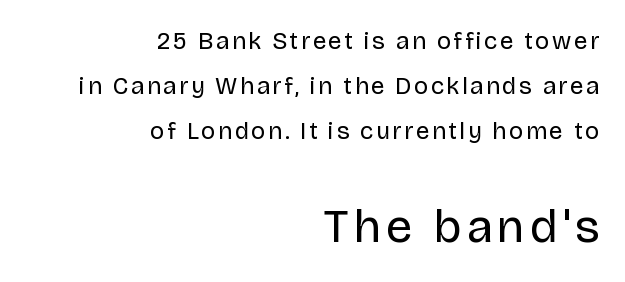
The image shows 47 px regular-weight sans-serif type, upright; set right-aligned, line spacing 1.87x, not underlined; the second (bottom) block is 1.96x larger; low stroke contrast and a large x-height.
